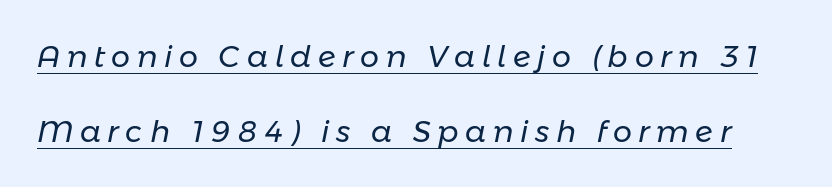
The image shows 30 px regular-weight type, italic (leaning right); set loose line spacing (2.49x), unusually wide letter spacing (+0.22 em), underlined; low stroke contrast and a medium x-height.
